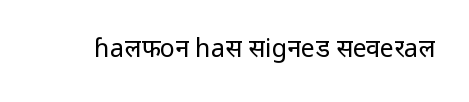
The rendering keeps characters at their native spacing. The font sits on the lighter half of the weight spectrum, regular included. Quick note: underline off. Is there any slant? The stems are plumb.
